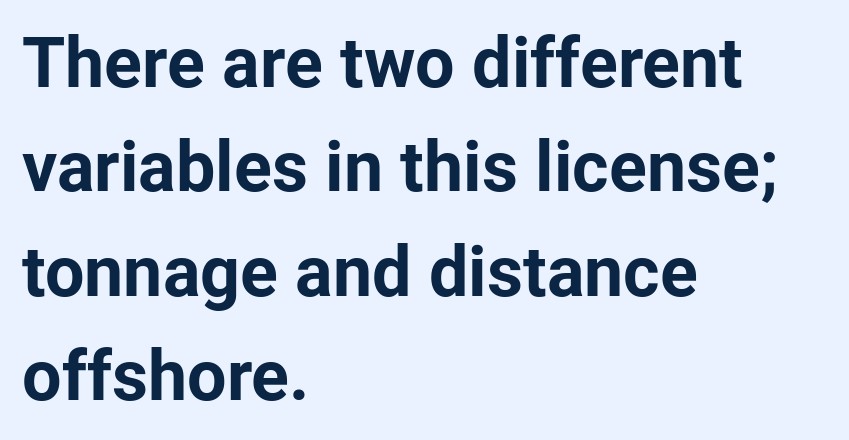
{"serif": "no", "italic": "no", "bold": "yes", "weight": "bold", "width": "normal", "stroke_contrast": "low", "x_height": "medium", "monospaced": "no", "underline": "no", "align": "left", "line_spacing": "normal", "line_spacing_ratio": 1.49, "letter_spacing": "normal", "letter_spacing_em": 0.0, "glyph_px": 70}
